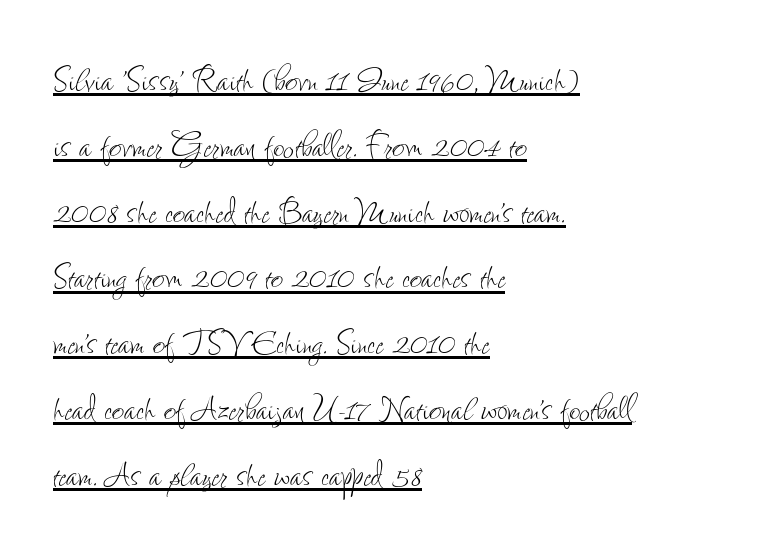
This sample carries an underscore along the baseline area. Here the designer chose a conventional face with non-uniform glyph widths. A light-to-regular cut is what we see here. This rendering leaves character spacing at its baseline value.
